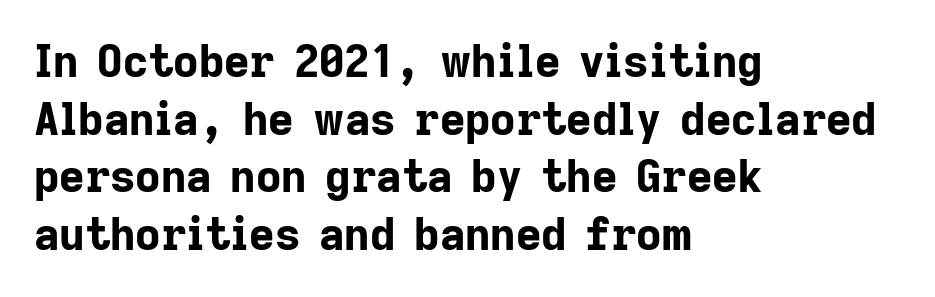
Q: Is the text bold? A: Yes.
Q: Is the text italic (slanted)? A: No, it is upright.
Q: Is the typeface a serif or a sans-serif typeface? A: Sans-serif.
Q: Is the text underlined? A: No.
Q: How is the paragraph aligned? A: Left-aligned.
Q: Is the spacing between letters normal or unusually wide? A: Normal.
Q: Is the spacing between lines tight, normal or loose? A: Normal.
Q: Width (condensed, normal, or wide)? A: Normal.
Q: Stroke contrast? A: Low.
Q: x-height? A: Medium.
Q: Monospaced? A: No.
